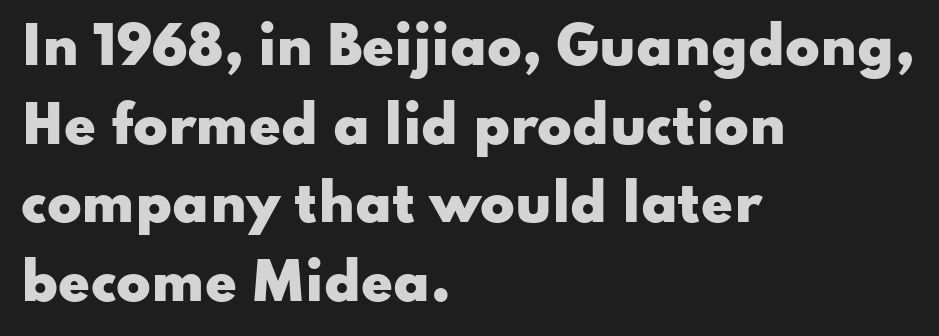
{"serif": "no", "italic": "no", "bold": "yes", "weight": "heavy", "width": "wide", "stroke_contrast": "low", "x_height": "small", "monospaced": "no", "underline": "no", "align": "left", "line_spacing": "normal", "line_spacing_ratio": 1.54, "letter_spacing": "normal", "letter_spacing_em": 0.0, "glyph_px": 51}
